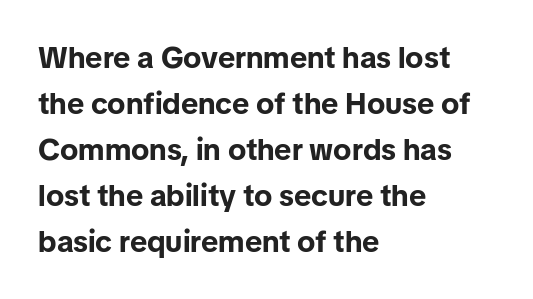
Q: Is the text bold? A: Yes.
Q: Is the text italic (slanted)? A: No, it is upright.
Q: Is the typeface a serif or a sans-serif typeface? A: Sans-serif.
Q: Is the text underlined? A: No.
Q: How is the paragraph aligned? A: Left-aligned.
Q: Is the spacing between letters normal or unusually wide? A: Normal.
Q: Is the spacing between lines tight, normal or loose? A: Normal.
Q: Width (condensed, normal, or wide)? A: Normal.
Q: Stroke contrast? A: Low.
Q: x-height? A: Medium.
Q: Monospaced? A: No.
